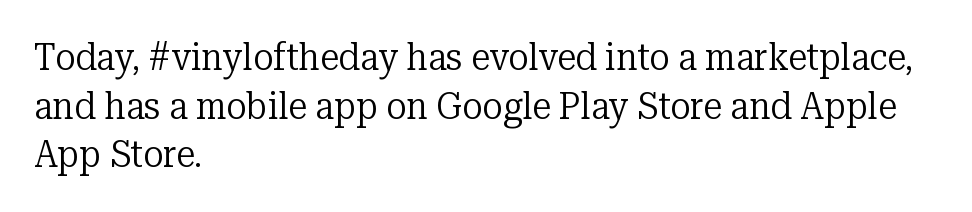
The letters sit at their default tracking, neither squeezed nor spread. Every stem runs plumb, perpendicular to the baseline. Horizontal bands of white between lines are of average thickness. Typeset ragged right — the left edge is the straight one. The face used here is proportionally spaced, like ordinary book or web type.
